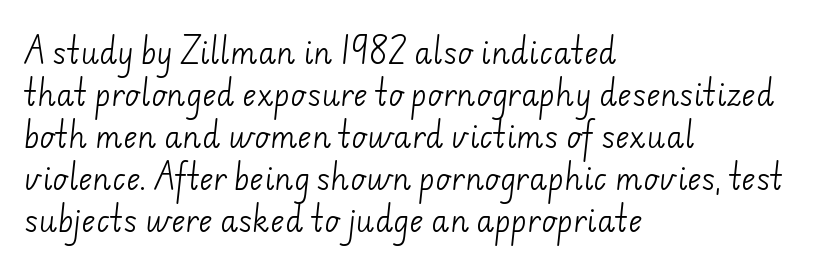
Q: Is the text bold? A: No.
Q: Is the typeface a serif or a sans-serif typeface? A: Sans-serif.
Q: Is the text underlined? A: No.
Q: How is the paragraph aligned? A: Left-aligned.
Q: Is the spacing between letters normal or unusually wide? A: Normal.
Q: Is the spacing between lines tight, normal or loose? A: Normal.
Q: Width (condensed, normal, or wide)? A: Normal.
Q: Stroke contrast? A: Low.
Q: x-height? A: Small.
Q: Monospaced? A: No.
